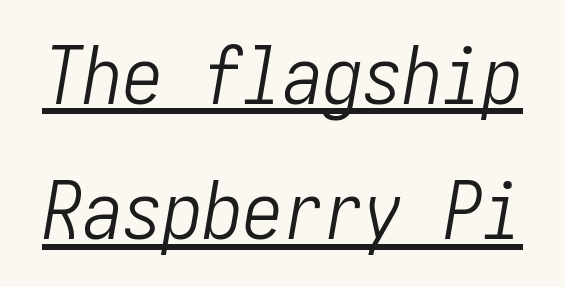
Q: Is the text bold? A: No.
Q: Is the text italic (slanted)? A: Yes, it leans right by about 10 degrees.
Q: Is the text underlined? A: Yes.
Q: Is the spacing between letters normal or unusually wide? A: Normal.
Q: Is the spacing between lines tight, normal or loose? A: Normal.
Q: Width (condensed, normal, or wide)? A: Condensed.
Q: Stroke contrast? A: Low.
Q: x-height? A: Medium.
